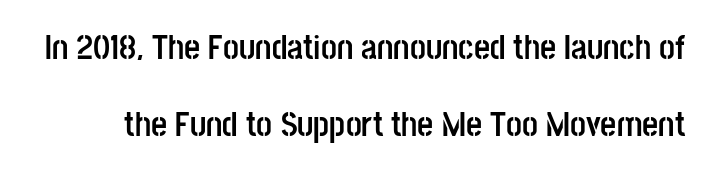
Note the varied advance widths — an 'i' is clearly narrower than an 'm'. Baseline-to-baseline distance is far greater than the letter height. Rule under the text: the space is simply empty. Caption: standard tracking, unaltered. Chunky letters — that's bold for sure.
